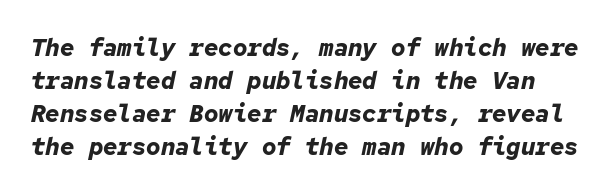
The image shows 24 px bold type, italic (leaning right); set normal line spacing (1.38x), normal letter spacing, not underlined.
